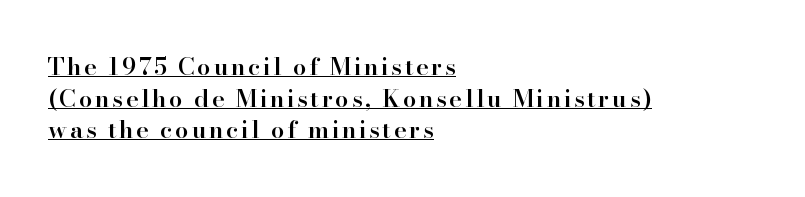
Underlining? Definitely there. Every letter is mildly thick-stroked: semibold rather than bold. This block has exactly the height ordinary leading produces. Unlike italic type, these characters show no tilt at all.
